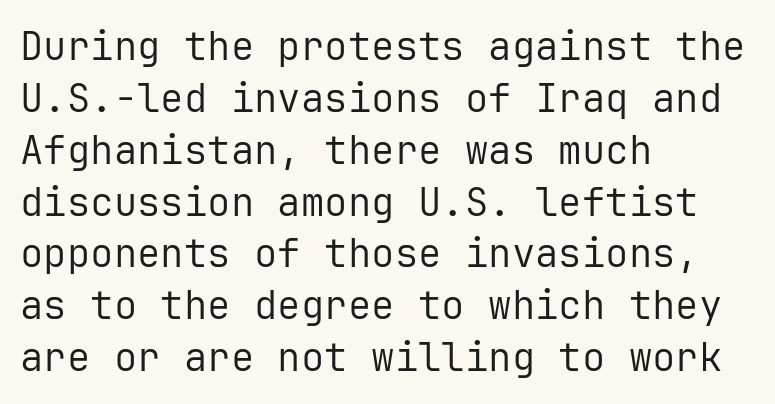
Quick note: not italic, upright. Nope, no serifs anywhere on these letters. These glyphs show unthickened strokes, regular width or finer. Which margin do the lines hug? The left one — the right edge is uneven. Nothing unusual about the tracking: characters are spaced as the font intends. The designer left line spacing at the default.
